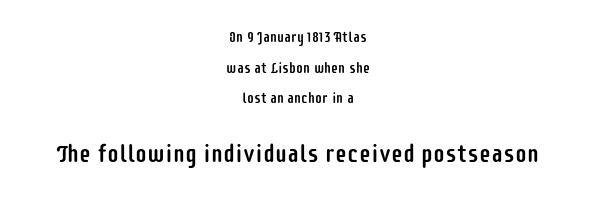
{"italic": "no", "underline": "no", "align": "center", "line_spacing": "loose", "line_spacing_ratio": 2.18, "letter_spacing": "normal", "letter_spacing_em": 0.0, "larger_block": "second", "size_ratio": 1.71, "glyph_px": 24}
